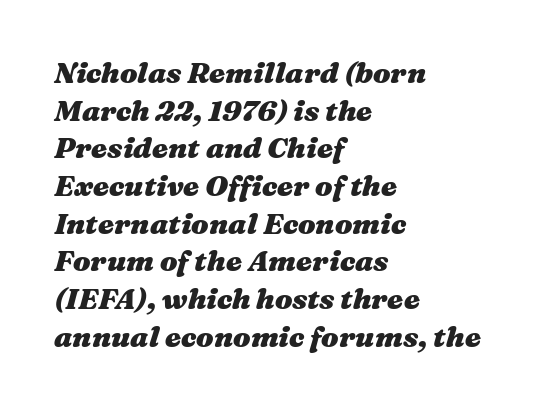
Honestly, there is no underline to notice here at all. The line-height multiplier appears to be the usual default. These lines are rendered in a variable-pitch font. This rendering uses left alignment, leaving the right contour irregular.
